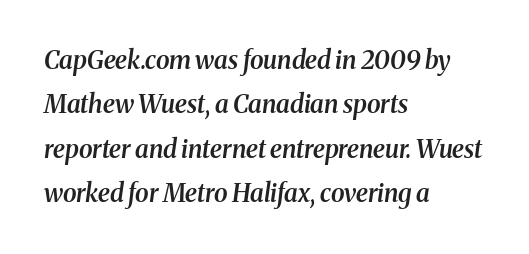
Casual observation: everything's shoved over to the left. The strokes are fattened partway — semibold, not bold. Every character sits at an angle, as italics do. The rendering keeps characters at their native spacing. Clear beneath every line of the passage.
